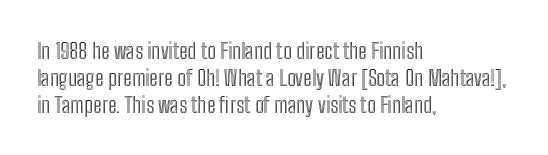
Is the block centered? No — it sits flush against the left margin. Beneath every word, the page is bare. What stands out about the letter spacing? Nothing — it is the standard amount. The lettering stays uniformly vertical, giving the passage a roman look.
